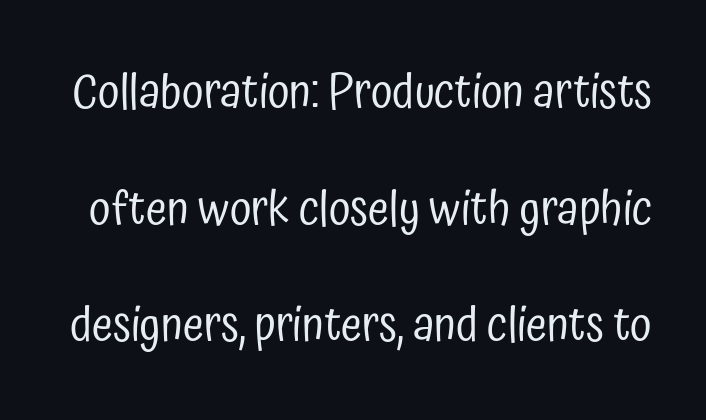
{"serif": "no", "italic": "no", "bold": "no", "weight": "regular", "width": "condensed", "stroke_contrast": "low", "x_height": "medium", "monospaced": "no", "underline": "no", "line_spacing": "loose", "line_spacing_ratio": 2.43, "letter_spacing": "normal", "letter_spacing_em": 0.0, "glyph_px": 48}
